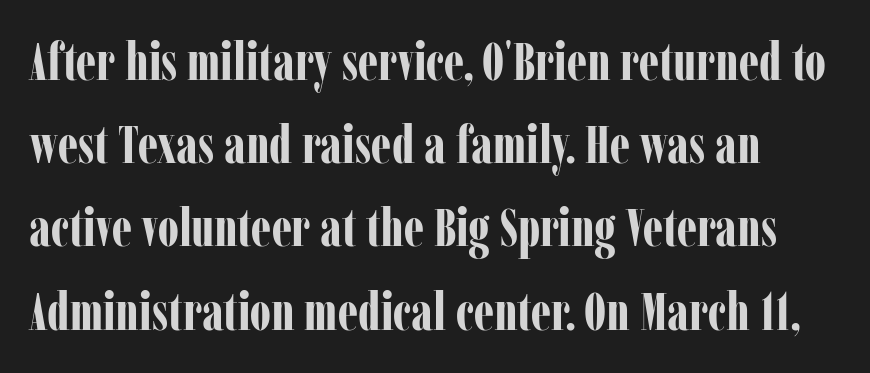
{"serif": "yes", "italic": "no", "bold": "yes", "weight": "bold", "width": "condensed", "stroke_contrast": "low", "x_height": "medium", "monospaced": "no", "underline": "no", "line_spacing": "normal", "line_spacing_ratio": 1.57, "letter_spacing": "normal", "letter_spacing_em": 0.0, "glyph_px": 53}
